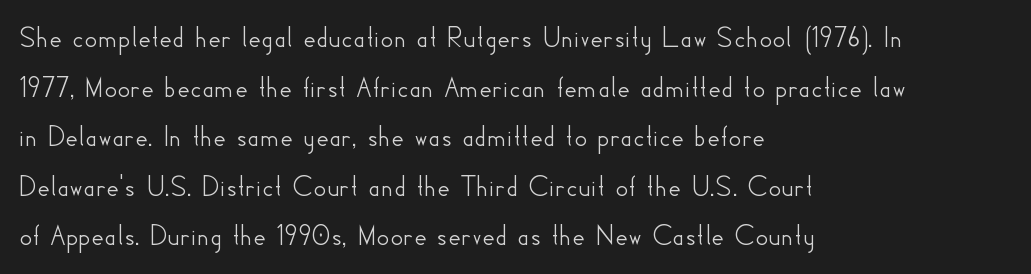
Q: Is the text italic (slanted)? A: No, it is upright.
Q: Is the typeface a serif or a sans-serif typeface? A: Sans-serif.
Q: Is the text underlined? A: No.
Q: How is the paragraph aligned? A: Left-aligned.
Q: Is the spacing between letters normal or unusually wide? A: Normal.
Q: Is the spacing between lines tight, normal or loose? A: Normal.
Q: Width (condensed, normal, or wide)? A: Normal.
Q: Stroke contrast? A: Low.
Q: x-height? A: Small.
Q: Monospaced? A: No.
